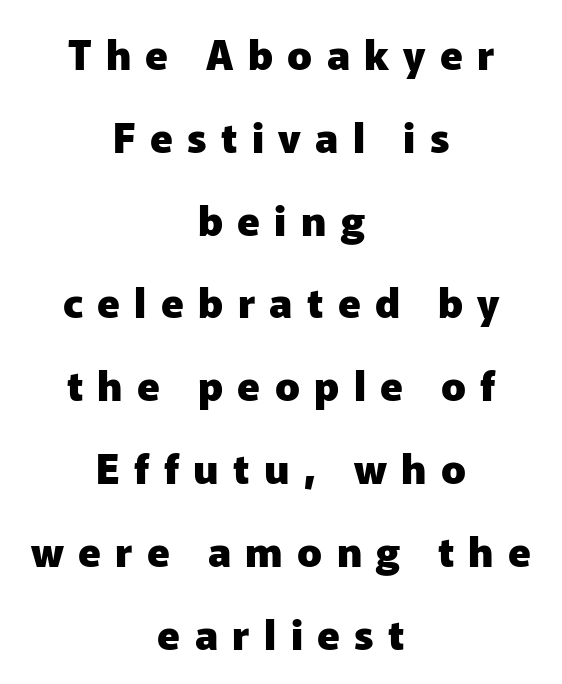
Think of a printed novel: that variable character pitch is what you see here. Centered paragraph, ragged on both sides. Every stem runs plumb, perpendicular to the baseline. Observe the absence of serifs on each vertical stroke in this sample. Descender tails drop into unmarked territory.
